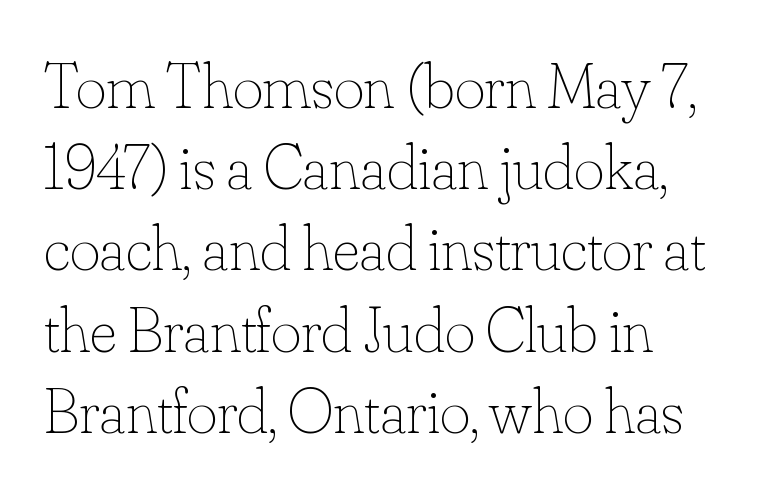
When letters stand straight like this, we call the style roman or upright. Each stroke keeps to a modest, everyday thickness or less. Notice how descenders clear the ascenders below comfortably — that's standard leading. Nobody drew a line under any word here.
